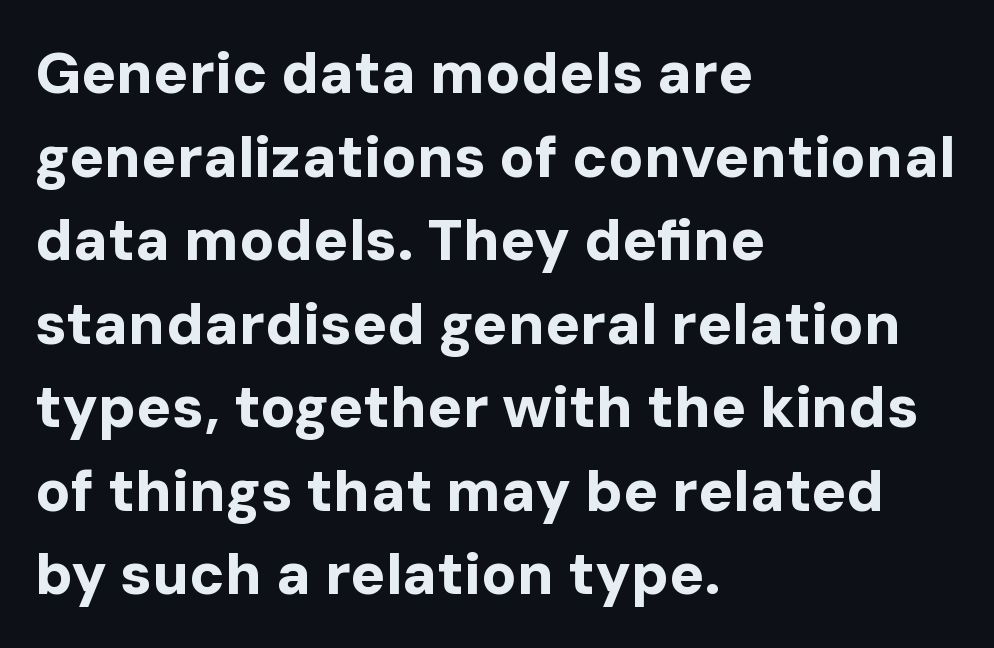
{"serif": "no", "italic": "no", "bold": "yes", "weight": "bold", "width": "normal", "stroke_contrast": "low", "x_height": "medium", "monospaced": "no", "underline": "no", "align": "left", "line_spacing": "normal", "line_spacing_ratio": 1.44, "letter_spacing": "normal", "letter_spacing_em": 0.0, "glyph_px": 58}
